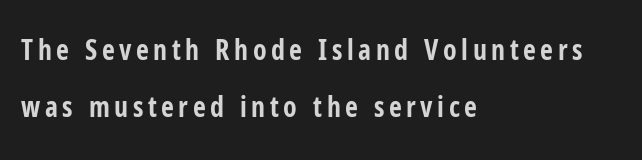
The image shows 28 px bold, condensed sans-serif type, upright; set left-aligned, loose line spacing (2.05x), not underlined; low stroke contrast and a medium x-height.
